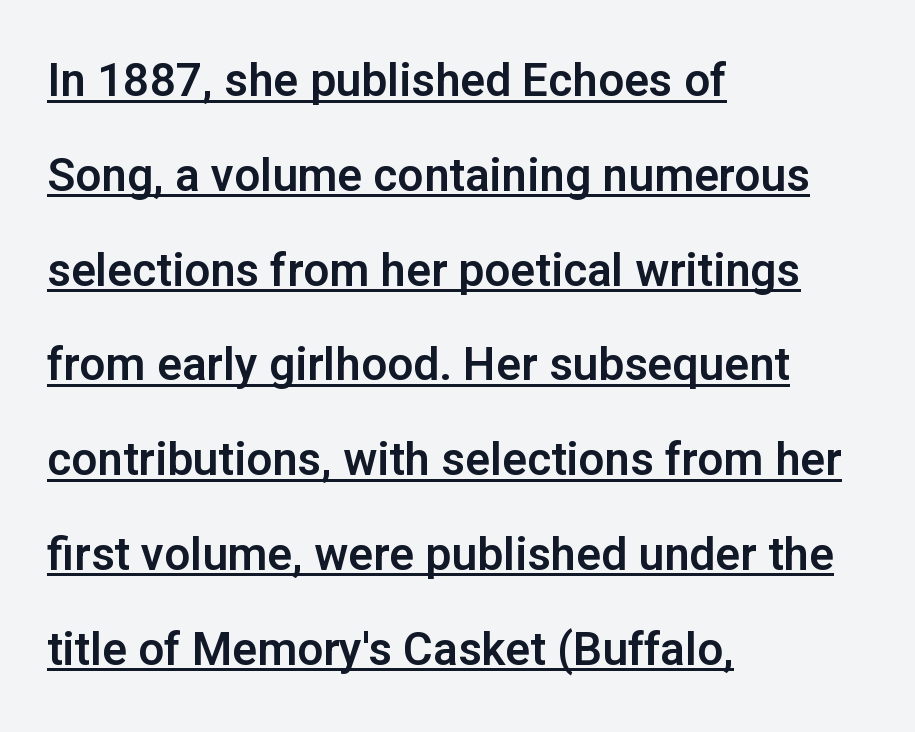
{"serif": "no", "italic": "no", "width": "normal", "stroke_contrast": "low", "x_height": "medium", "monospaced": "no", "underline": "yes", "align": "left", "line_spacing": "loose", "line_spacing_ratio": 2.06, "letter_spacing": "normal", "letter_spacing_em": 0.0, "glyph_px": 46}
